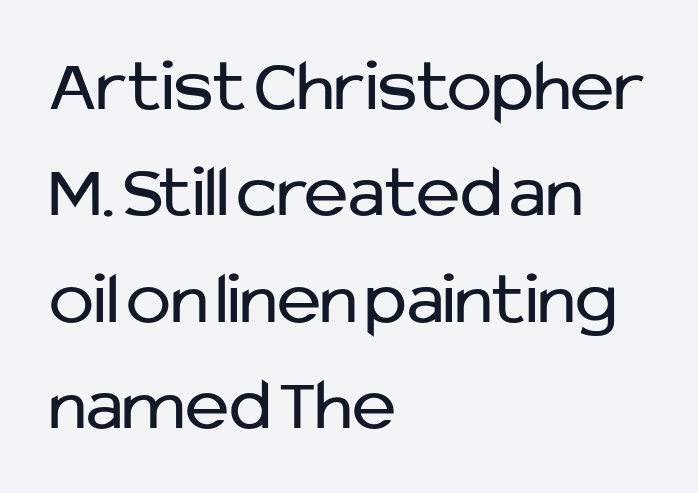
Q: Is the text bold? A: No.
Q: Is the text italic (slanted)? A: No, it is upright.
Q: Is the typeface a serif or a sans-serif typeface? A: Sans-serif.
Q: Is the text underlined? A: No.
Q: How is the paragraph aligned? A: Left-aligned.
Q: Is the spacing between letters normal or unusually wide? A: Normal.
Q: Is the spacing between lines tight, normal or loose? A: Normal.
Q: Width (condensed, normal, or wide)? A: Normal.
Q: Stroke contrast? A: Low.
Q: x-height? A: Medium.
Q: Monospaced? A: No.
